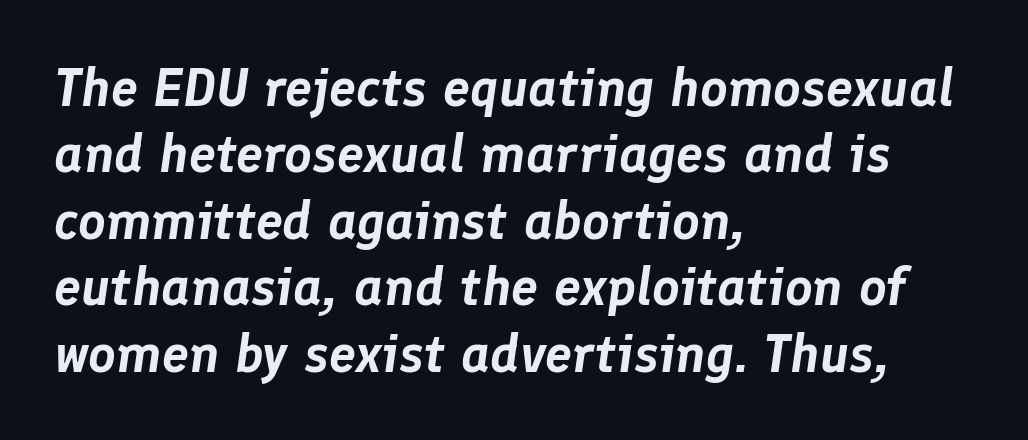
Q: Is the text italic (slanted)? A: Yes, it leans right by about 8 degrees.
Q: Is the text underlined? A: No.
Q: How is the paragraph aligned? A: Left-aligned.
Q: Is the spacing between letters normal or unusually wide? A: Normal.
Q: Width (condensed, normal, or wide)? A: Normal.
Q: Stroke contrast? A: Low.
Q: x-height? A: Medium.
Q: Monospaced? A: No.
